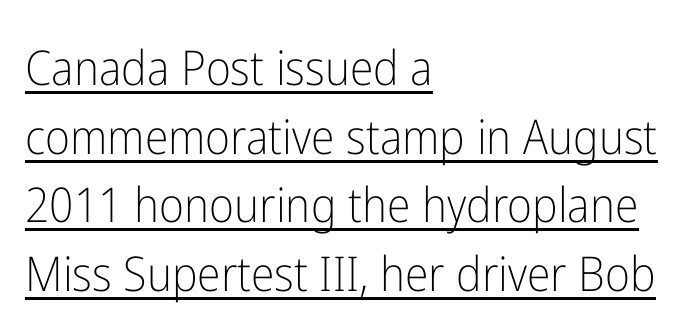
Students, observe: this is what conventionally led text looks like. Is the letter spacing exaggerated? No — it looks like the ordinary default. Unbolded letterforms with no extra heft. Looks like regular typesetting: each glyph gets only the width it needs.
